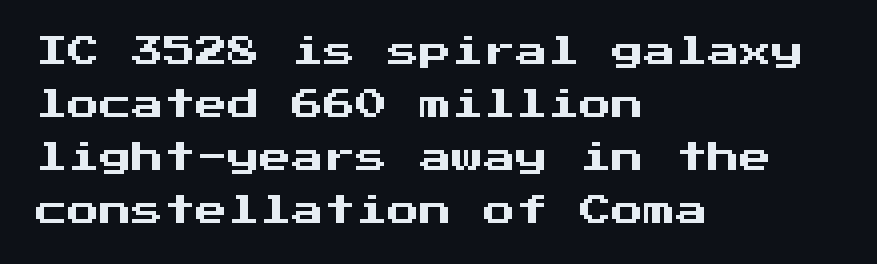
Q: Is the text italic (slanted)? A: No, it is upright.
Q: Is the typeface a serif or a sans-serif typeface? A: Sans-serif.
Q: Is the text underlined? A: No.
Q: How is the paragraph aligned? A: Left-aligned.
Q: Is the spacing between letters normal or unusually wide? A: Normal.
Q: Is the spacing between lines tight, normal or loose? A: Normal.
Q: Width (condensed, normal, or wide)? A: Normal.
Q: Stroke contrast? A: Medium.
Q: x-height? A: Medium.
